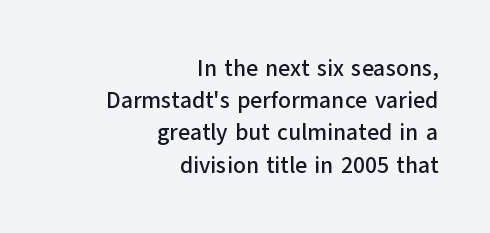
The image shows 23 px text type, upright; set right-aligned, normal line spacing (1.4x), normal letter spacing, not underlined.
